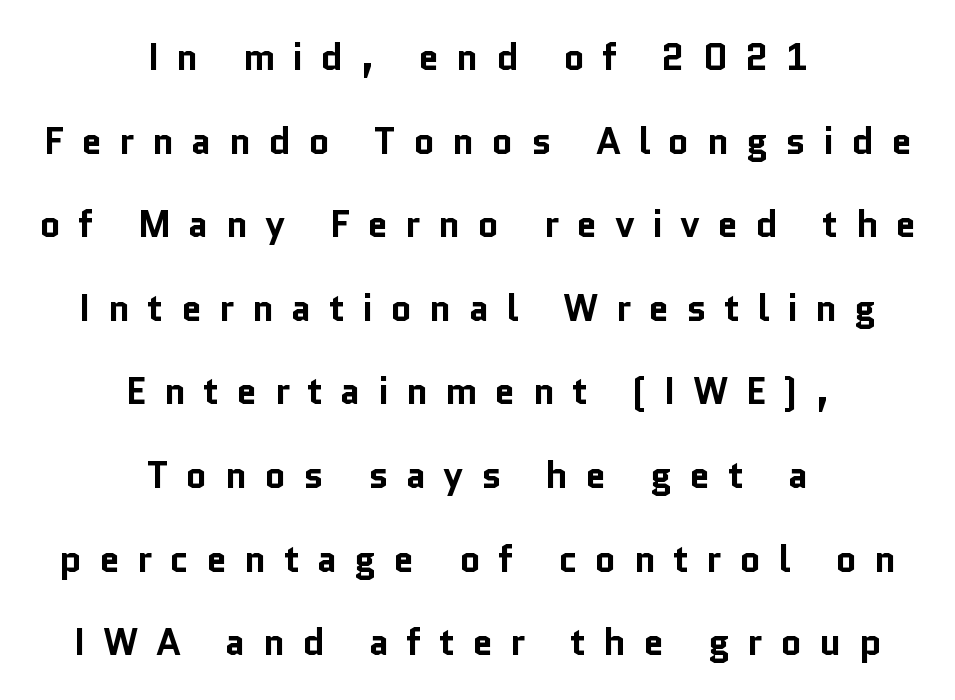
Vertical spacing — loose. It's the straight-up-and-down kind of type. The letters carry no serifs — their stems end cleanly without finishing strokes. Is this a fixed-width face? No — the glyphs have proportional, varying widths. The strokes are fattened all the way to bold. The area under the type is left untouched.
